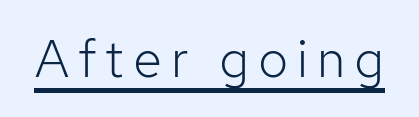
The image shows 53 px light sans-serif type, upright; set underlined; low stroke contrast and a medium x-height.
